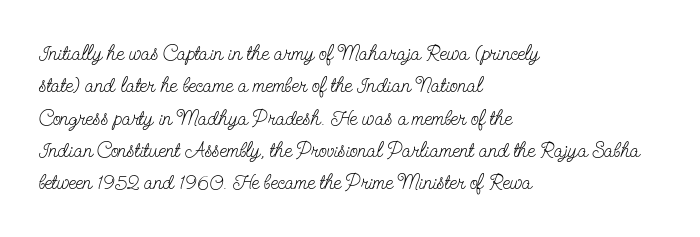
{"bold": "no", "underline": "no", "align": "left", "line_spacing": "normal", "line_spacing_ratio": 1.54, "letter_spacing": "normal", "letter_spacing_em": 0.0, "glyph_px": 21}
